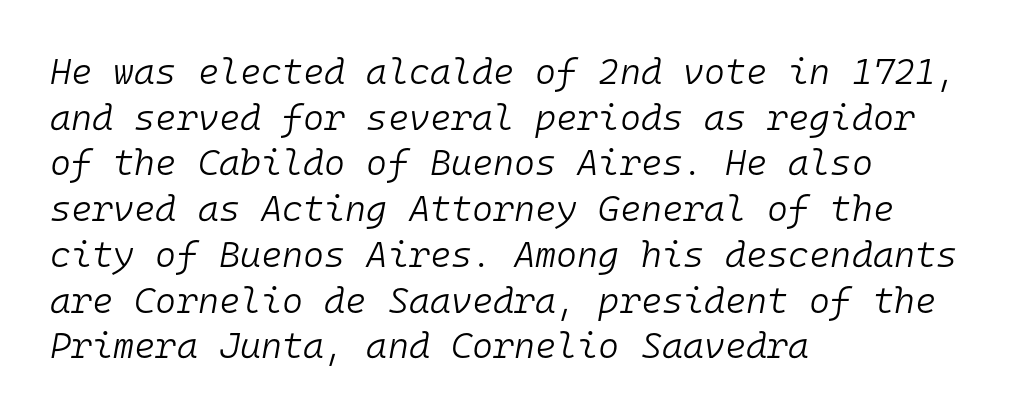
Do the characters align in a grid? Yes, the font is monospaced. The words here are not underlined. These lines are set flush left with a ragged right edge. Does the leading feel generous? No, just average. Quick note: italic.
